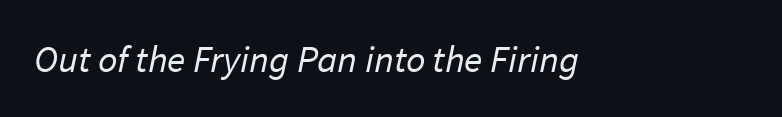
The image shows 38 px regular-weight sans-serif type; set normal letter spacing, not underlined; low stroke contrast and a medium x-height.
